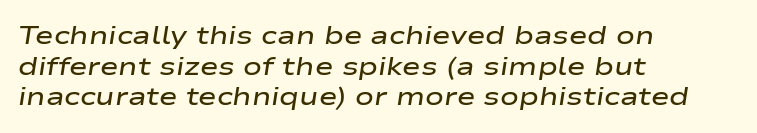
Strokes here are thickened, but only to semibold level. Does the lettering tilt? It does — this is italic. The paragraph shown leans on its left margin. The string is rendered with underlining switched off. Students, note that the glyphs here touch the page at normal intervals.
